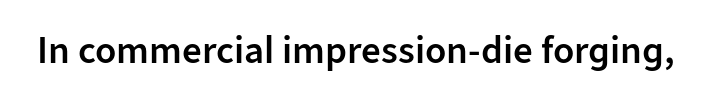
Q: Is the text bold? A: Semi-bold.
Q: Is the text italic (slanted)? A: No, it is upright.
Q: Is the typeface a serif or a sans-serif typeface? A: Sans-serif.
Q: Is the text underlined? A: No.
Q: Is the spacing between letters normal or unusually wide? A: Normal.
Q: Width (condensed, normal, or wide)? A: Normal.
Q: Stroke contrast? A: Low.
Q: x-height? A: Medium.
Q: Monospaced? A: No.
